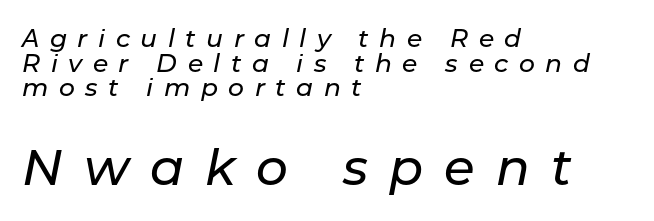
Q: Is the text italic (slanted)? A: Yes, it leans right by about 11 degrees.
Q: Is the text underlined? A: No.
Q: How is the paragraph aligned? A: Left-aligned.
Q: Is the spacing between letters normal or unusually wide? A: Unusually wide.
Q: Is the spacing between lines tight, normal or loose? A: Tight.
Q: Which block of text is set in a larger size, the first (top) or the second (bottom)? A: The second (bottom) one.
Q: Width (condensed, normal, or wide)? A: Normal.
Q: Stroke contrast? A: Low.
Q: x-height? A: Medium.
Q: Monospaced? A: No.
